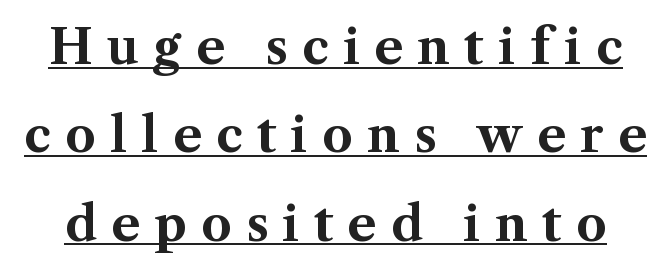
The text was rendered using a seriffed face with decorative stroke endings. These lines were composed using upright roman letters. Observe the wide spacing: letters keep a clear distance from each other. Each letter keeps its own natural width here, so spacing adapts to shape. A typographer would call this underscored text.
